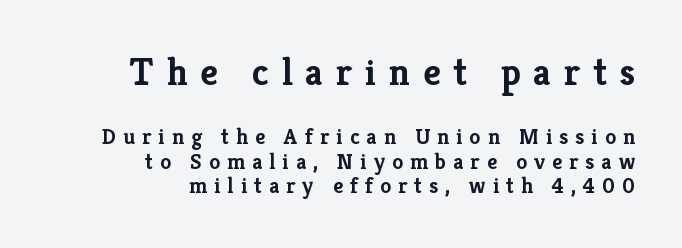
The image shows 39 px semibold serif type, upright; set right-aligned, tight line spacing (1.12x), unusually wide letter spacing (+0.32 em), not underlined; the first (top) block is 1.77x larger; low stroke contrast and a medium x-height.
